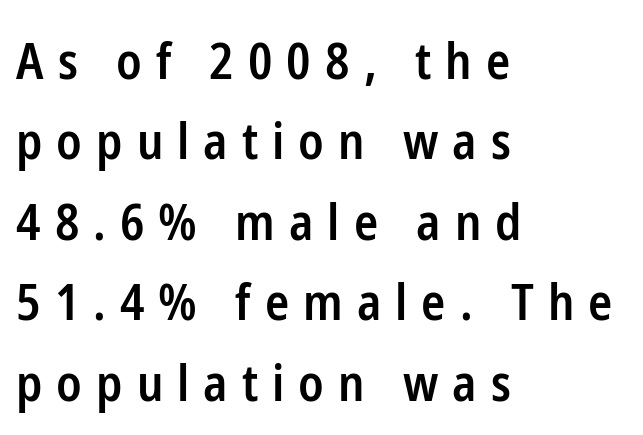
The image shows 50 px semibold, condensed sans-serif type, upright; set left-aligned, normal line spacing (1.61x), unusually wide letter spacing (+0.28 em), not underlined; low stroke contrast and a medium x-height.
